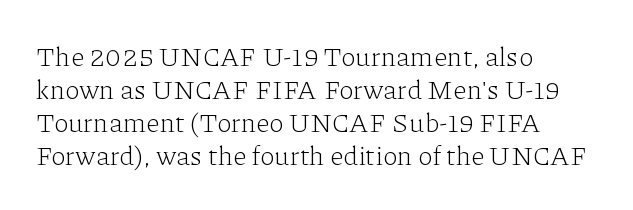
The image shows 27 px text type, upright; set left-aligned, line spacing 1.22x, normal letter spacing, not underlined.
